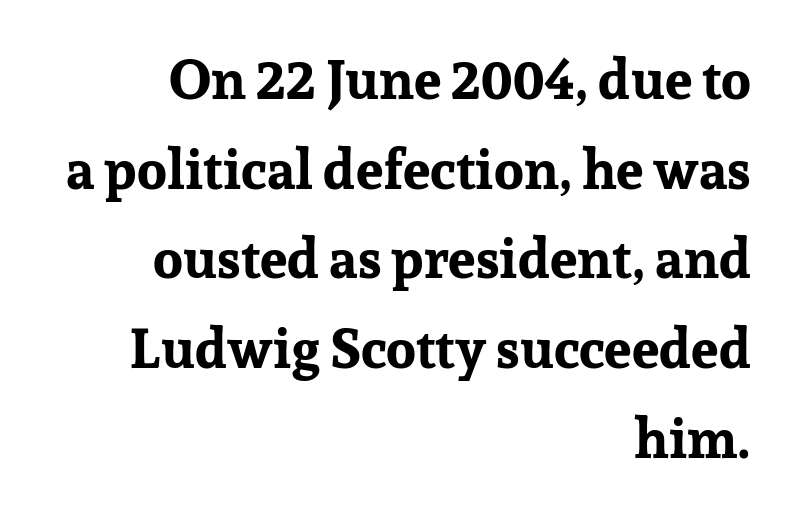
Q: Is the text bold? A: Yes.
Q: Is the text italic (slanted)? A: No, it is upright.
Q: Is the typeface a serif or a sans-serif typeface? A: Serif.
Q: Is the text underlined? A: No.
Q: How is the paragraph aligned? A: Right-aligned.
Q: Is the spacing between letters normal or unusually wide? A: Normal.
Q: Is the spacing between lines tight, normal or loose? A: Normal.
Q: Width (condensed, normal, or wide)? A: Normal.
Q: Stroke contrast? A: Low.
Q: x-height? A: Medium.
Q: Monospaced? A: No.
